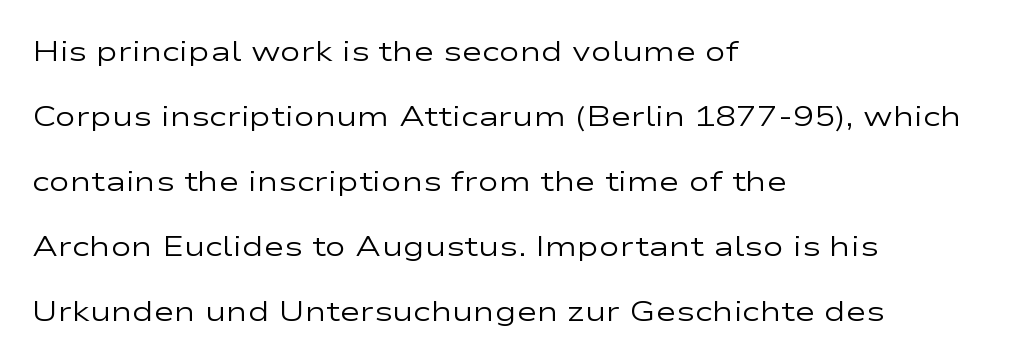
{"serif": "no", "italic": "no", "bold": "no", "weight": "regular", "width": "wide", "stroke_contrast": "low", "x_height": "medium", "monospaced": "no", "underline": "no", "align": "left", "line_spacing": "loose", "line_spacing_ratio": 2.32, "letter_spacing": "normal", "letter_spacing_em": 0.0, "glyph_px": 28}
